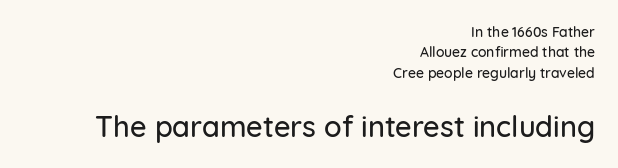
This rendering employs a face without finishing strokes, i.e., a sans-serif. Look at the glyph heights: the lower group is clearly the bigger setting. Note the varied advance widths — an 'i' is clearly narrower than an 'm'. Does extra space separate the letters? No, they use regular spacing.
